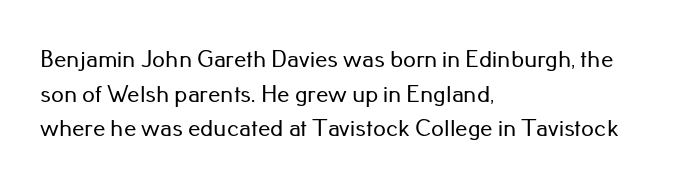
Q: Is the text italic (slanted)? A: No, it is upright.
Q: Is the text underlined? A: No.
Q: How is the paragraph aligned? A: Left-aligned.
Q: Is the spacing between letters normal or unusually wide? A: Normal.
Q: Is the spacing between lines tight, normal or loose? A: Normal.
